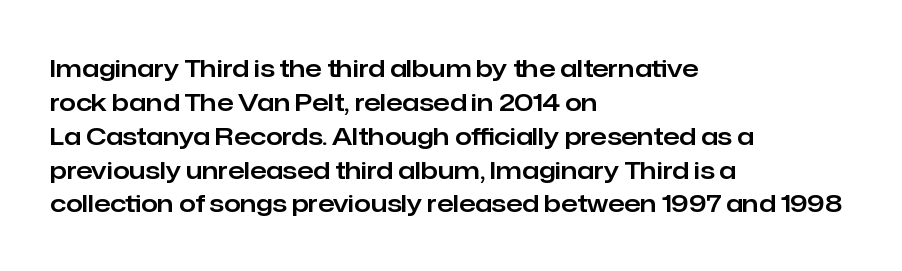
Here the glyphs are tracked normally, forming tight word shapes. A typesetter would call this leading conventional body-copy spacing. Descenders hang freely into open space. Typeset ragged right — the left edge is the straight one. Posture: upright roman.
